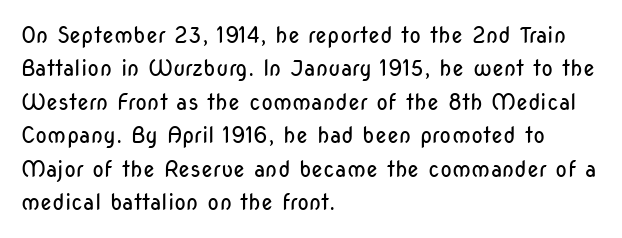
{"italic": "no", "bold": "no", "underline": "no", "align": "left", "line_spacing": "normal", "line_spacing_ratio": 1.52, "letter_spacing": "normal", "letter_spacing_em": 0.0, "glyph_px": 22}
